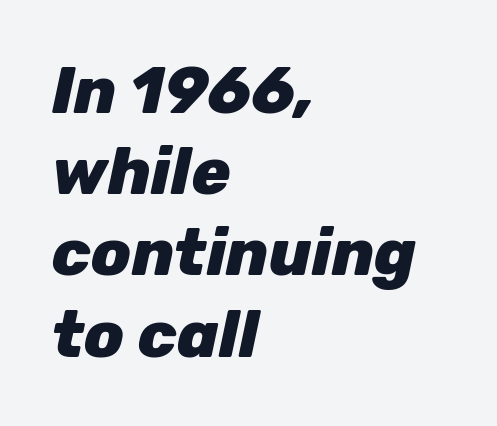
Q: Is the text bold? A: Yes.
Q: Is the text italic (slanted)? A: Yes, it leans right by about 12 degrees.
Q: Is the text underlined? A: No.
Q: How is the paragraph aligned? A: Left-aligned.
Q: Is the spacing between letters normal or unusually wide? A: Normal.
Q: Is the spacing between lines tight, normal or loose? A: Normal.
Q: Width (condensed, normal, or wide)? A: Normal.
Q: Stroke contrast? A: Low.
Q: x-height? A: Medium.
Q: Monospaced? A: No.
